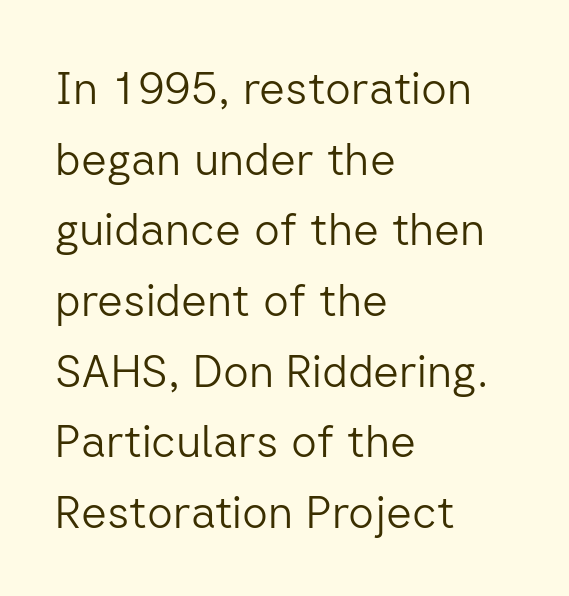
Q: Is the text bold? A: No.
Q: Is the text italic (slanted)? A: No, it is upright.
Q: Is the typeface a serif or a sans-serif typeface? A: Sans-serif.
Q: Is the text underlined? A: No.
Q: How is the paragraph aligned? A: Left-aligned.
Q: Is the spacing between letters normal or unusually wide? A: Normal.
Q: Is the spacing between lines tight, normal or loose? A: Normal.
Q: Width (condensed, normal, or wide)? A: Normal.
Q: Stroke contrast? A: Low.
Q: x-height? A: Medium.
Q: Monospaced? A: No.
